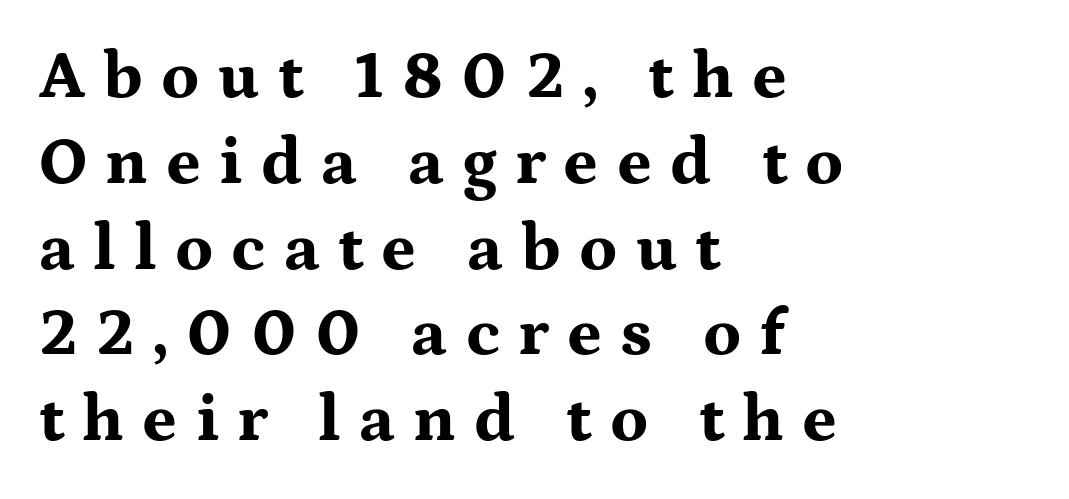
Q: Is the text bold? A: Yes.
Q: Is the text italic (slanted)? A: No, it is upright.
Q: Is the typeface a serif or a sans-serif typeface? A: Serif.
Q: Is the text underlined? A: No.
Q: How is the paragraph aligned? A: Left-aligned.
Q: Is the spacing between letters normal or unusually wide? A: Unusually wide.
Q: Is the spacing between lines tight, normal or loose? A: Normal.
Q: Width (condensed, normal, or wide)? A: Wide.
Q: Stroke contrast? A: Medium.
Q: x-height? A: Medium.
Q: Monospaced? A: No.
